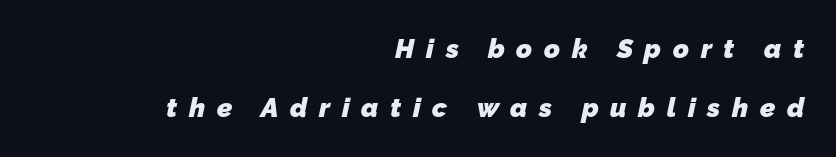
Horizontal bands of white between lines are thick stripes. Every letter is thick-stroked: bold, no question. The string is rendered with underlining switched off. Tracking here is generous; glyphs stand well apart from one another. Line endings align vertically; line beginnings do not.
